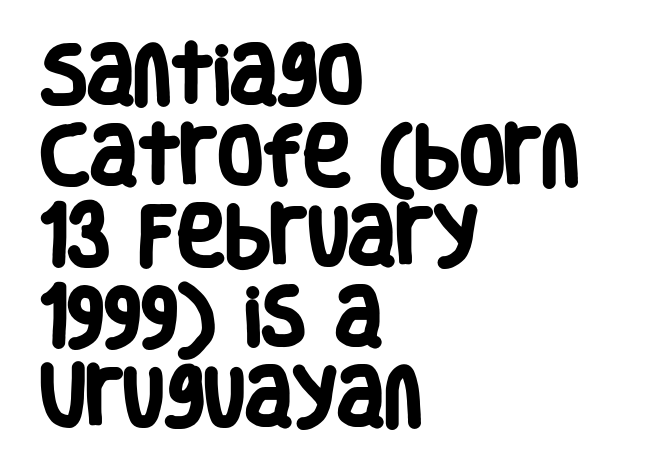
Q: Is the text bold? A: Yes.
Q: Is the typeface a serif or a sans-serif typeface? A: Sans-serif.
Q: Is the text underlined? A: No.
Q: How is the paragraph aligned? A: Left-aligned.
Q: Is the spacing between letters normal or unusually wide? A: Normal.
Q: Width (condensed, normal, or wide)? A: Condensed.
Q: Stroke contrast? A: Low.
Q: x-height? A: Large.
Q: Monospaced? A: No.
